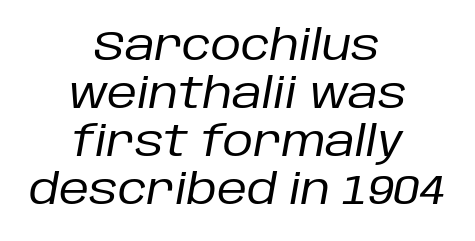
{"italic": "yes", "lean": "right", "slant_degrees": 10, "bold": "no", "weight": "regular", "width": "normal", "stroke_contrast": "low", "x_height": "large", "monospaced": "no", "underline": "no", "align": "center", "line_spacing": "tight", "line_spacing_ratio": 1.14, "letter_spacing": "normal", "letter_spacing_em": 0.0, "glyph_px": 42}
